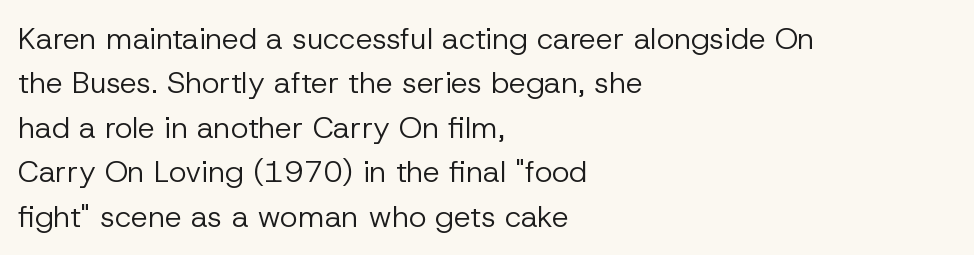
The image shows 30 px regular-weight sans-serif type, upright; set left-aligned, normal line spacing (1.48x), normal letter spacing, not underlined; low stroke contrast and a medium x-height.
